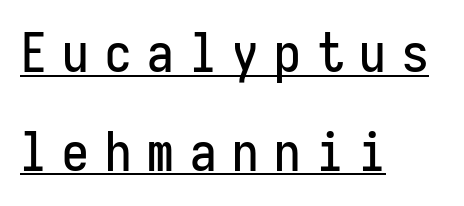
Q: Is the text italic (slanted)? A: No, it is upright.
Q: Is the typeface a serif or a sans-serif typeface? A: Sans-serif.
Q: Is the text underlined? A: Yes.
Q: How is the paragraph aligned? A: Left-aligned.
Q: Is the spacing between letters normal or unusually wide? A: Unusually wide.
Q: Width (condensed, normal, or wide)? A: Condensed.
Q: Stroke contrast? A: Low.
Q: x-height? A: Medium.
Q: Monospaced? A: Yes.
